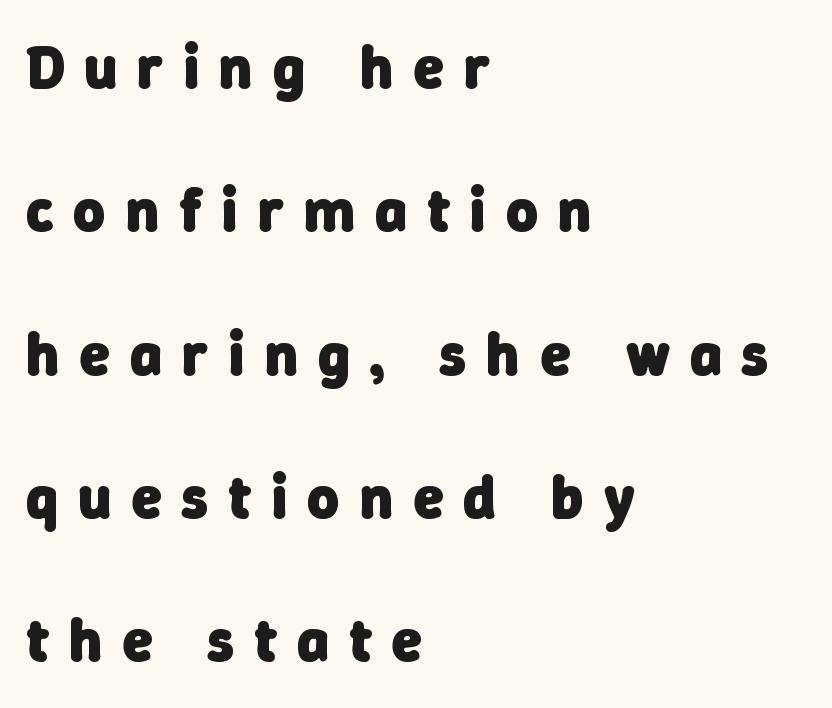
Q: Is the text bold? A: Yes.
Q: Is the typeface a serif or a sans-serif typeface? A: Sans-serif.
Q: Is the text underlined? A: No.
Q: How is the paragraph aligned? A: Left-aligned.
Q: Is the spacing between letters normal or unusually wide? A: Unusually wide.
Q: Is the spacing between lines tight, normal or loose? A: Loose.
Q: Width (condensed, normal, or wide)? A: Normal.
Q: Stroke contrast? A: Low.
Q: x-height? A: Medium.
Q: Monospaced? A: No.
